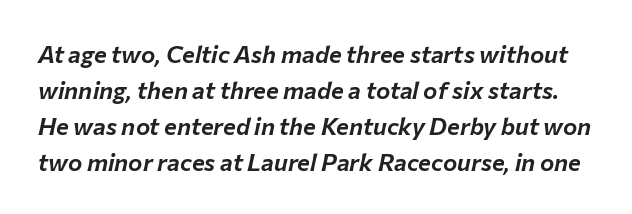
Compared with typical paragraphs, the rows here are spaced about the same. Would a proofreader flag this as italicized? Yes. Letters rest on an invisible, unmarked baseline. Short note: letters normally spaced.
